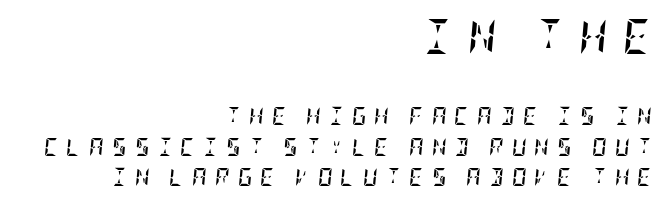
Type size steps down from the first block to the second. Reading down the block, your eye finds every line finishing at a fixed right position. Words appear elongated and porous because spacing is wide. Words float on clear page, feet unadorned. Observe the lean: these are italic letterforms. Heavy-handed strokes throughout: this text is bold.
